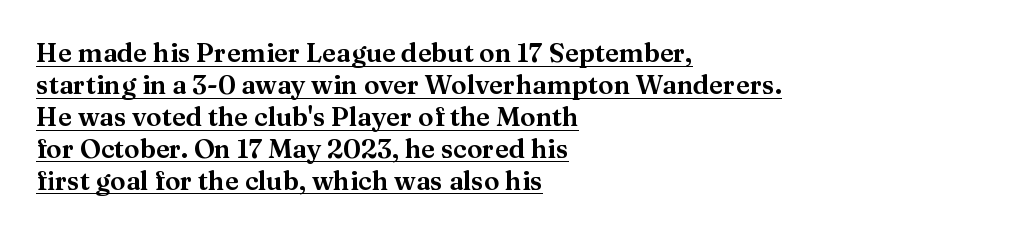
Q: Is the text italic (slanted)? A: No, it is upright.
Q: Is the text underlined? A: Yes.
Q: How is the paragraph aligned? A: Left-aligned.
Q: Is the spacing between letters normal or unusually wide? A: Normal.
